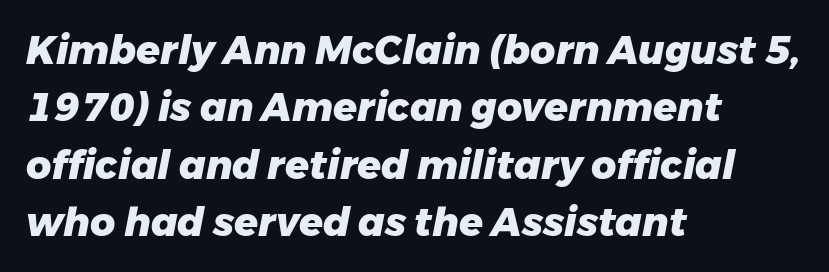
The image shows 39 px heavy type, italic (leaning right); set left-aligned, normal line spacing (1.47x), normal letter spacing, not underlined; low stroke contrast and a medium x-height.
